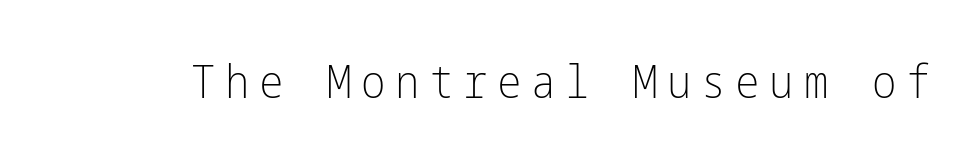
{"serif": "no", "italic": "no", "bold": "no", "weight": "light", "width": "condensed", "stroke_contrast": "low", "x_height": "medium", "underline": "no", "letter_spacing": "wide", "letter_spacing_em": 0.21, "glyph_px": 46}
